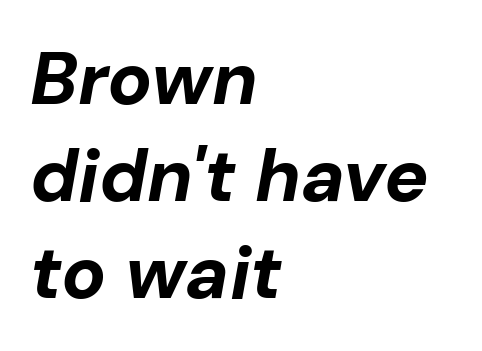
Q: Is the text bold? A: Yes.
Q: Is the text italic (slanted)? A: Yes, it leans right by about 10 degrees.
Q: Is the text underlined? A: No.
Q: How is the paragraph aligned? A: Left-aligned.
Q: Is the spacing between letters normal or unusually wide? A: Normal.
Q: Is the spacing between lines tight, normal or loose? A: Normal.
Q: Width (condensed, normal, or wide)? A: Normal.
Q: Stroke contrast? A: Low.
Q: x-height? A: Medium.
Q: Monospaced? A: No.
